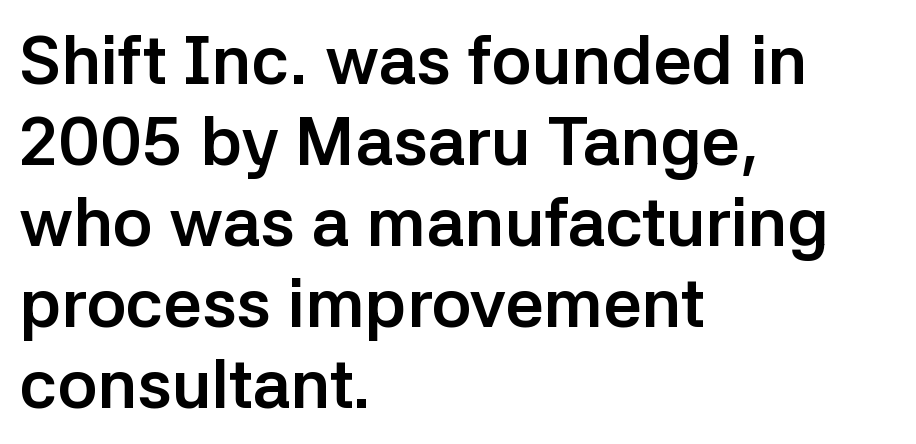
The image shows 68 px semibold sans-serif type, upright; set left-aligned, line spacing 1.19x, normal letter spacing, not underlined; low stroke contrast and a medium x-height.
